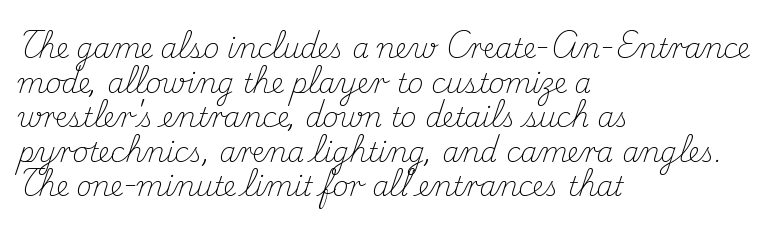
The block of text has a typical density, with ordinary space between rows. Which margin do the lines hug? The left one — the right edge is uneven. The space directly below the letters is spotless. Does extra space separate the letters? No, they use regular spacing.
